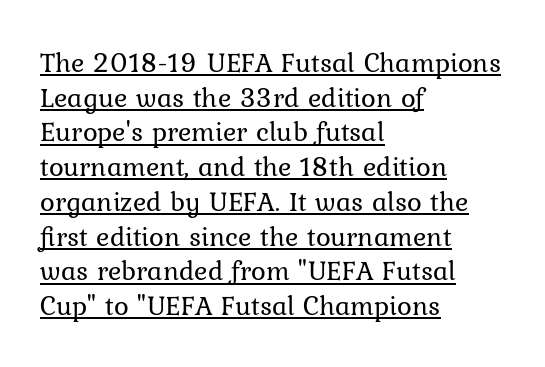
The image shows 28 px regular-weight type, upright; set left-aligned, line spacing 1.24x, normal letter spacing, underlined; low stroke contrast and a medium x-height.
